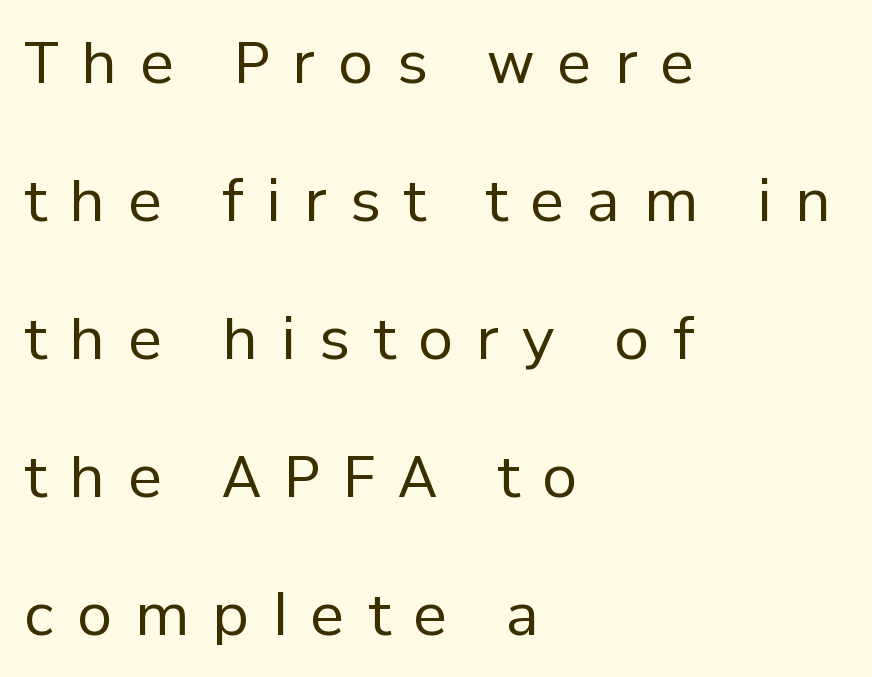
A student would call this left alignment; a typographer would say flush left, rag right. The font family rendered here belongs to the sans-serif group. Compared with typical body copy, the letter spacing here is much looser. Rendered with straight, roman letterforms.
